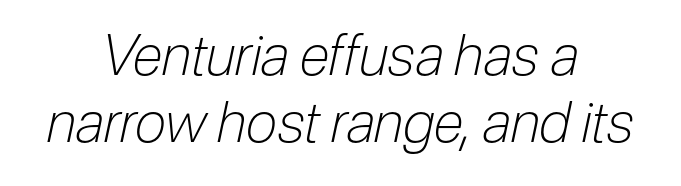
Q: Is the text bold? A: No.
Q: Is the text italic (slanted)? A: Yes, it leans right by about 12 degrees.
Q: Is the text underlined? A: No.
Q: How is the paragraph aligned? A: Centered.
Q: Is the spacing between letters normal or unusually wide? A: Normal.
Q: Width (condensed, normal, or wide)? A: Condensed.
Q: Stroke contrast? A: Low.
Q: x-height? A: Medium.
Q: Monospaced? A: No.
